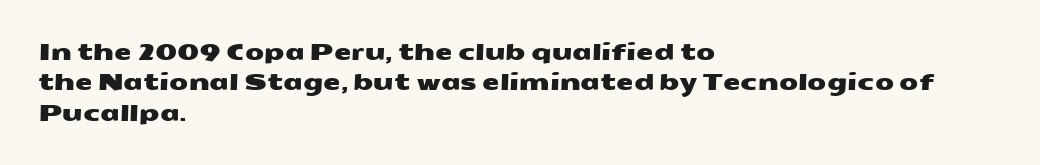
Anything drawn beneath the words? Only blank space. Inter-character spacing is left at the font's built-in metrics. Compared with a centered layout, this one pins lines to the left instead. Does the leading feel generous? No, just average.
